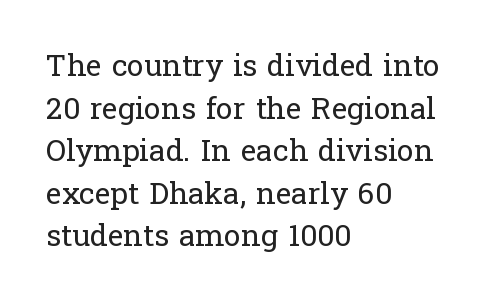
{"serif": "yes", "italic": "no", "bold": "no", "weight": "regular", "width": "normal", "stroke_contrast": "low", "x_height": "medium", "monospaced": "no", "underline": "no", "align": "left", "line_spacing": "normal", "line_spacing_ratio": 1.42, "letter_spacing": "normal", "letter_spacing_em": 0.0, "glyph_px": 30}
